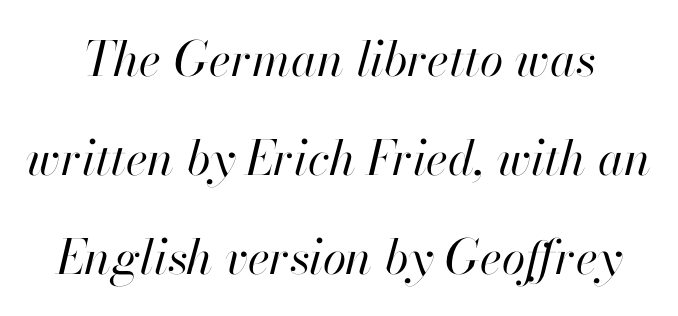
Q: Is the text bold? A: No.
Q: Is the text italic (slanted)? A: Yes, it leans right by about 13 degrees.
Q: Is the text underlined? A: No.
Q: Is the spacing between letters normal or unusually wide? A: Normal.
Q: Is the spacing between lines tight, normal or loose? A: Loose.
Q: Width (condensed, normal, or wide)? A: Normal.
Q: Stroke contrast? A: High.
Q: x-height? A: Small.
Q: Monospaced? A: No.
